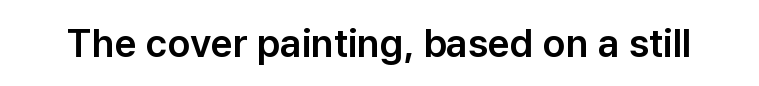
Q: Is the text italic (slanted)? A: No, it is upright.
Q: Is the typeface a serif or a sans-serif typeface? A: Sans-serif.
Q: Is the text underlined? A: No.
Q: Is the spacing between letters normal or unusually wide? A: Normal.
Q: Width (condensed, normal, or wide)? A: Normal.
Q: Stroke contrast? A: Low.
Q: x-height? A: Medium.
Q: Monospaced? A: No.
